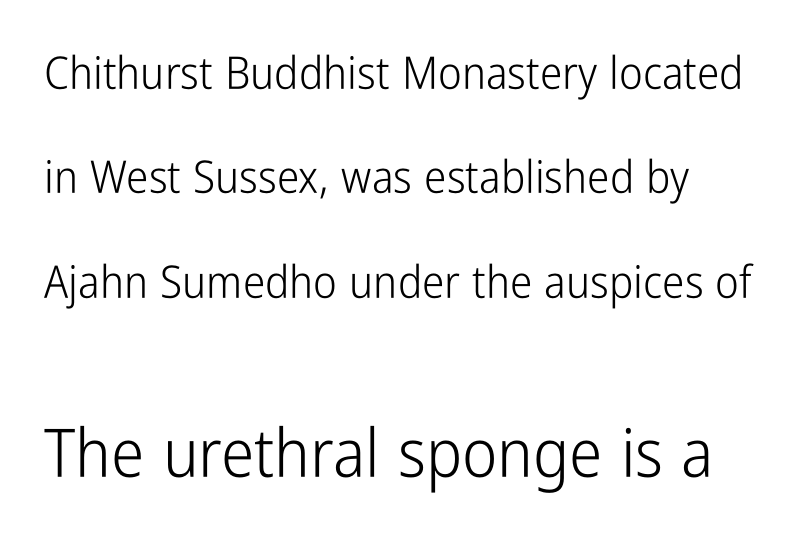
Typesetter's note — lower block bumped up in size, upper block left smaller. The string is rendered with underlining switched off. The weight would be labelled regular, book, light, or lighter still. Each letter keeps its own natural width here, so spacing adapts to shape. The gaps between neighbouring characters are ordinary and unremarkable.
